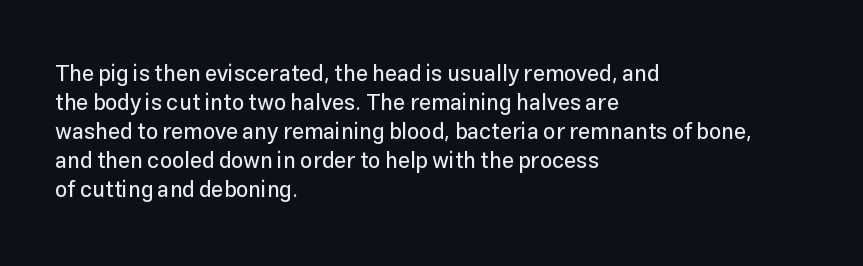
The image shows 22 px text type, upright; set left-aligned, normal line spacing (1.32x), normal letter spacing, not underlined.
